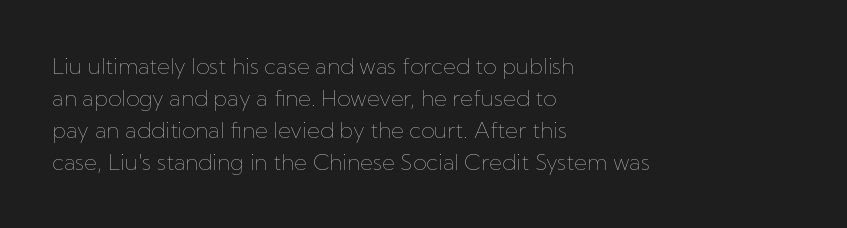
This sample uses an upright cut, with every glyph sitting square on the baseline. Check the space under the baseline: it is left empty. These lines are set flush left with a ragged right edge. Weight: not bold — regular or lighter.
